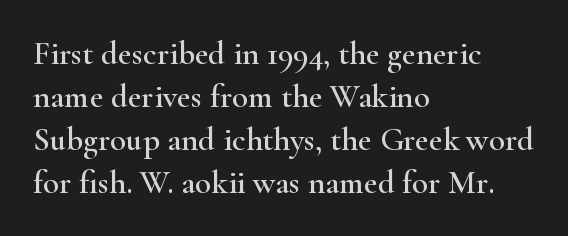
{"serif": "yes", "italic": "no", "width": "wide", "stroke_contrast": "high", "x_height": "small", "monospaced": "no", "underline": "no", "align": "left", "line_spacing": "normal", "line_spacing_ratio": 1.3, "letter_spacing": "normal", "letter_spacing_em": 0.0, "glyph_px": 33}
